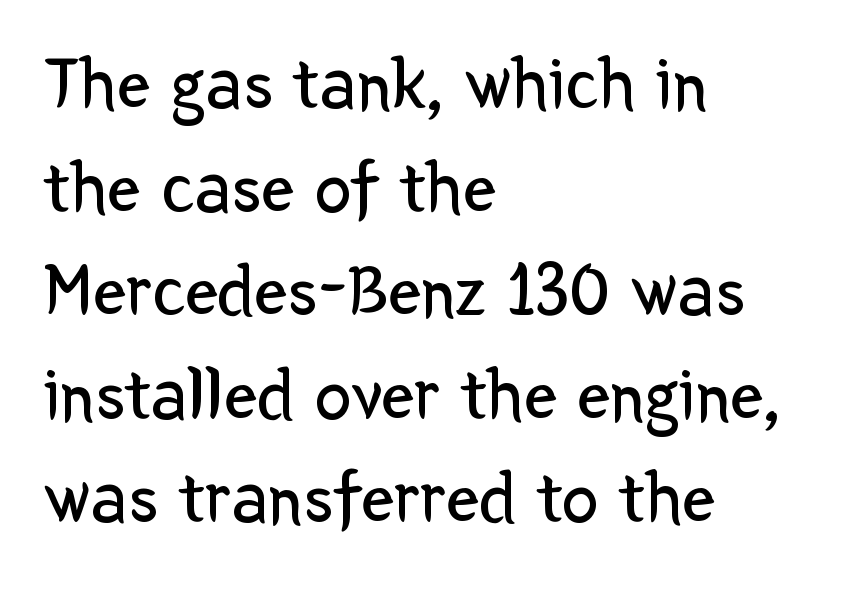
Q: Is the text bold? A: No.
Q: Is the text italic (slanted)? A: No, it is upright.
Q: Is the typeface a serif or a sans-serif typeface? A: Sans-serif.
Q: Is the text underlined? A: No.
Q: How is the paragraph aligned? A: Left-aligned.
Q: Is the spacing between letters normal or unusually wide? A: Normal.
Q: Is the spacing between lines tight, normal or loose? A: Normal.
Q: Width (condensed, normal, or wide)? A: Normal.
Q: Stroke contrast? A: Low.
Q: x-height? A: Medium.
Q: Monospaced? A: No.
